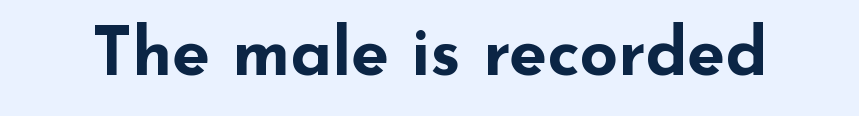
{"serif": "no", "italic": "no", "bold": "yes", "weight": "bold", "width": "wide", "stroke_contrast": "low", "x_height": "small", "monospaced": "no", "underline": "no", "letter_spacing": "normal", "letter_spacing_em": 0.0, "glyph_px": 68}
